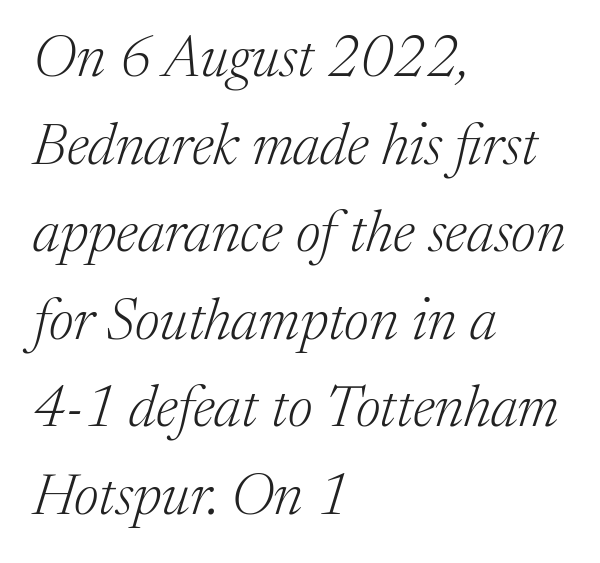
Q: Is the text bold? A: No.
Q: Is the text italic (slanted)? A: Yes, it leans right by about 17 degrees.
Q: Is the typeface a serif or a sans-serif typeface? A: Serif.
Q: Is the text underlined? A: No.
Q: How is the paragraph aligned? A: Left-aligned.
Q: Is the spacing between letters normal or unusually wide? A: Normal.
Q: Is the spacing between lines tight, normal or loose? A: Normal.
Q: Width (condensed, normal, or wide)? A: Normal.
Q: Stroke contrast? A: Medium.
Q: x-height? A: Medium.
Q: Monospaced? A: No.
